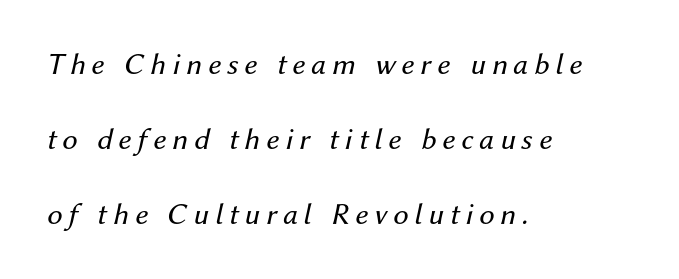
The passage shown is typed in a proportional face where columns would drift. The typeface has the unassuming heft of standard copy or less. The lines in this sample share a left origin and differ only in where they stop. How would I describe the line gaps? Wide and relaxed.
